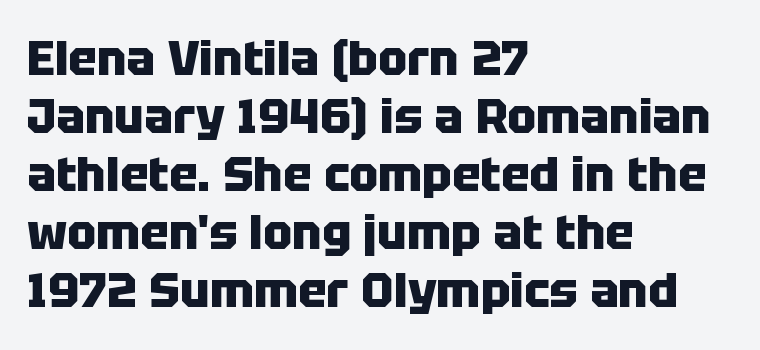
Q: Is the text bold? A: Yes.
Q: Is the text italic (slanted)? A: No, it is upright.
Q: Is the typeface a serif or a sans-serif typeface? A: Sans-serif.
Q: Is the text underlined? A: No.
Q: How is the paragraph aligned? A: Left-aligned.
Q: Is the spacing between letters normal or unusually wide? A: Normal.
Q: Width (condensed, normal, or wide)? A: Normal.
Q: Stroke contrast? A: Low.
Q: x-height? A: Large.
Q: Monospaced? A: No.
